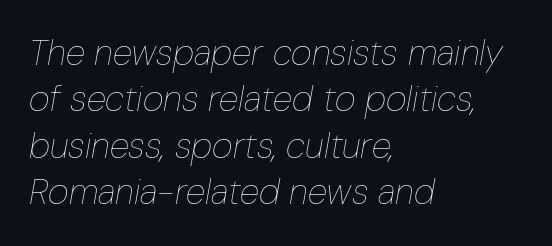
{"italic": "yes", "lean": "right", "slant_degrees": 10, "bold": "no", "weight": "thin", "width": "condensed", "stroke_contrast": "low", "x_height": "medium", "monospaced": "no", "underline": "no", "align": "left", "line_spacing": "normal", "line_spacing_ratio": 1.29, "letter_spacing": "normal", "letter_spacing_em": 0.0, "glyph_px": 36}
